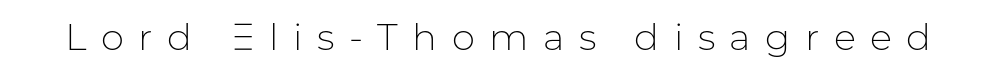
The image shows 37 px light sans-serif type, upright; set unusually wide letter spacing (+0.39 em), not underlined; low stroke contrast and a medium x-height.
